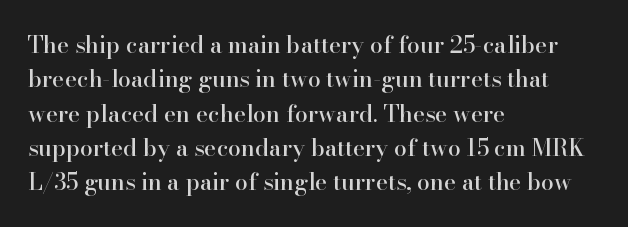
If you drew a ruler down the left edge, every line would touch it. Any mark beneath the type? The region is blank. Vertical spacing — default. It's the straight-up-and-down kind of type.
